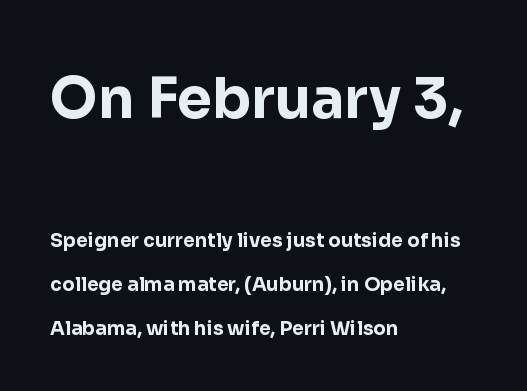
If you drew a ruler down the left edge, every line would touch it. Upright lettering throughout. Honestly, the letter spacing is just normal — you wouldn't notice it. This is sans-serif lettering, the kind often seen on screens and signage. Whoever set this made the first block the dominant, larger element.
